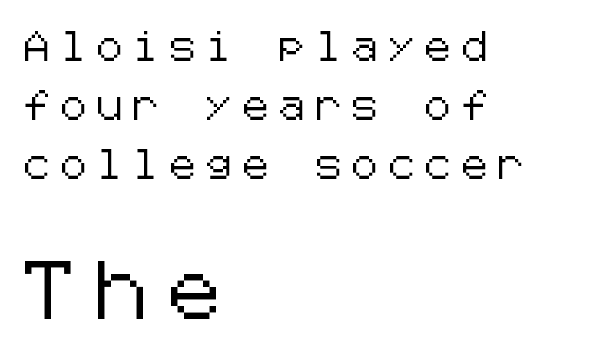
Vertical spacing — loose. Ordinary non-slanted type is in use. The face used here is rendered with a markedly widened letterfit. In terms of letterform style, serifs are entirely absent.
